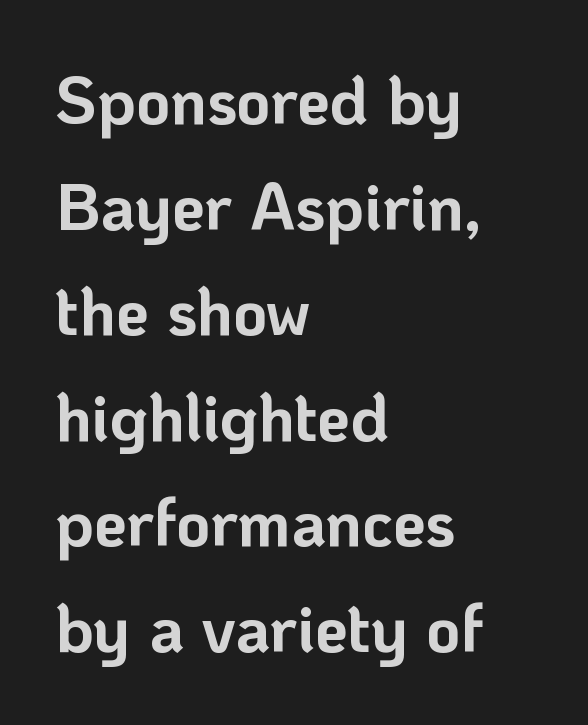
The image shows 66 px bold sans-serif type, upright; set left-aligned, normal line spacing (1.6x), normal letter spacing, not underlined; low stroke contrast and a medium x-height.
